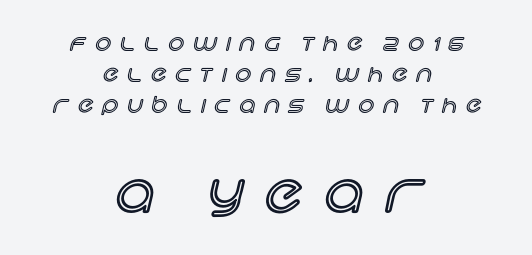
{"width": "normal", "x_height": "large", "monospaced": "no", "underline": "no", "align": "center", "line_spacing": "normal", "line_spacing_ratio": 1.4, "letter_spacing": "wide", "letter_spacing_em": 0.42, "larger_block": "second", "size_ratio": 2.45, "glyph_px": 54}
